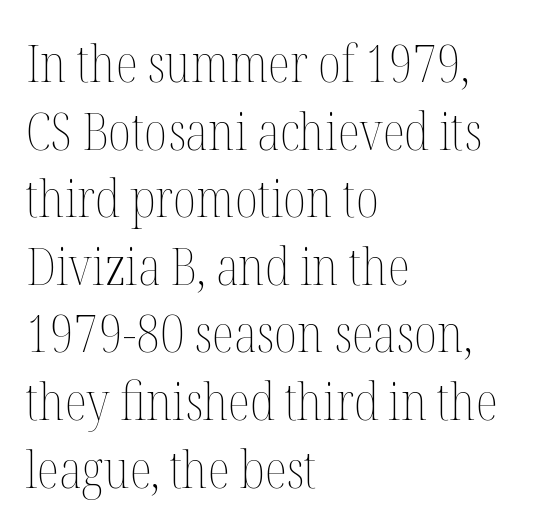
When letters stand straight like this, we call the style roman or upright. The passage shown is not underscored anywhere. Is the stroke heavy? The answer is a plain regular-or-lighter. Compared with typical paragraphs, the rows here are spaced about the same.
